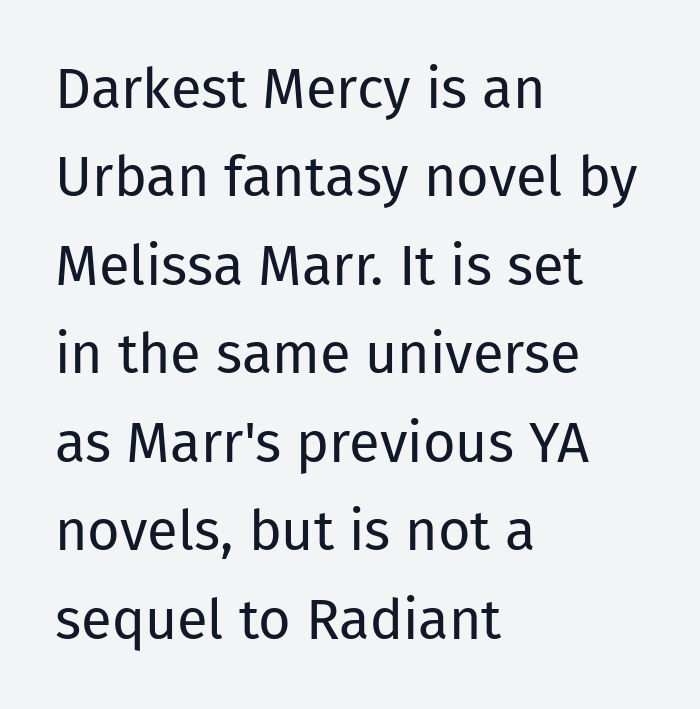
Q: Is the text bold? A: No.
Q: Is the text italic (slanted)? A: No, it is upright.
Q: Is the typeface a serif or a sans-serif typeface? A: Sans-serif.
Q: Is the text underlined? A: No.
Q: How is the paragraph aligned? A: Left-aligned.
Q: Is the spacing between letters normal or unusually wide? A: Normal.
Q: Is the spacing between lines tight, normal or loose? A: Normal.
Q: Width (condensed, normal, or wide)? A: Normal.
Q: Stroke contrast? A: Low.
Q: x-height? A: Medium.
Q: Monospaced? A: No.
